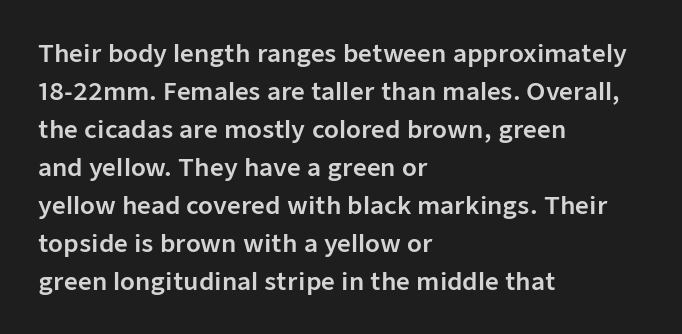
The specimen omits any rule beneath the text block's lines. Alignment: flush left. Italic? Not at all — the glyphs are vertical. The lines sit at an ordinary, default distance from one another. You could call the tracking neutral — neither tight nor loose.
